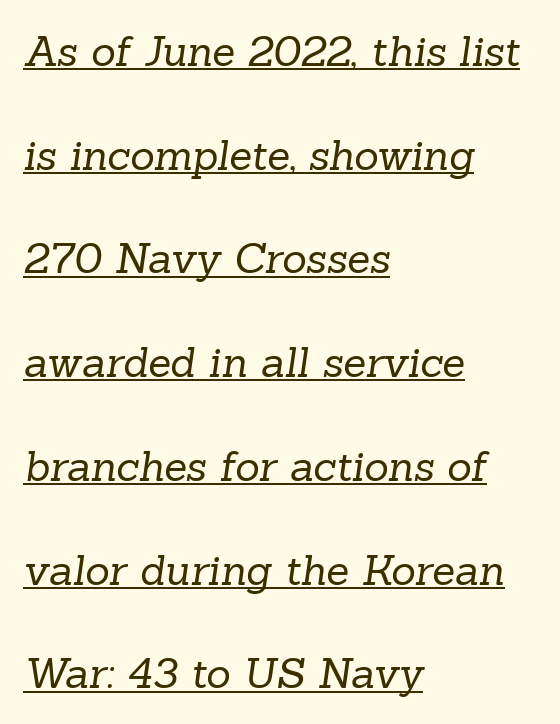
{"serif": "yes", "bold": "no", "weight": "regular", "width": "normal", "stroke_contrast": "low", "x_height": "medium", "monospaced": "no", "underline": "yes", "align": "left", "line_spacing": "loose", "line_spacing_ratio": 2.47, "letter_spacing": "normal", "letter_spacing_em": 0.0, "glyph_px": 42}
